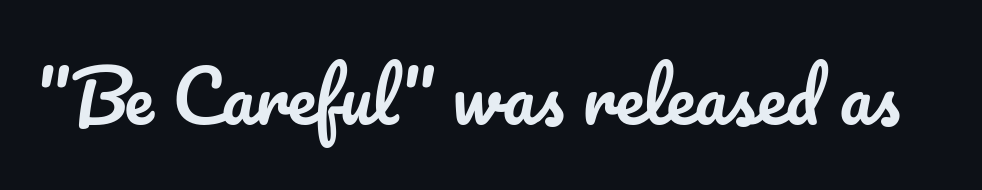
Q: Is the text italic (slanted)? A: Yes.
Q: Is the text underlined? A: No.
Q: Is the spacing between letters normal or unusually wide? A: Normal.
Q: Width (condensed, normal, or wide)? A: Normal.
Q: Stroke contrast? A: Low.
Q: x-height? A: Small.
Q: Monospaced? A: No.
